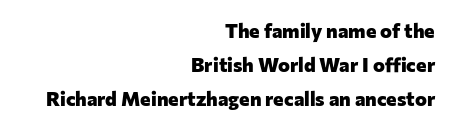
The image shows 20 px bold type, upright; set right-aligned, normal line spacing (1.69x), normal letter spacing, not underlined.
